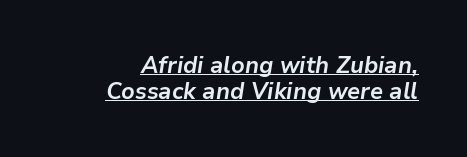
These lines were composed using italics. Every letter is thick-stroked: bold, no question. Is the block centered? No — it sits flush against the right margin. How would I describe the line gaps? Narrow and economical. In designer terms, the underline attribute is active on this setting. Is the letter spacing exaggerated? No — it looks like the ordinary default.
